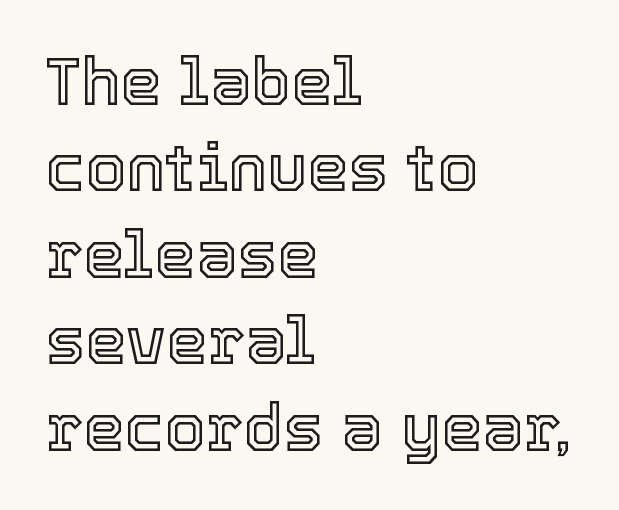
Q: Is the text italic (slanted)? A: No, it is upright.
Q: Is the text underlined? A: No.
Q: How is the paragraph aligned? A: Left-aligned.
Q: Is the spacing between letters normal or unusually wide? A: Normal.
Q: Is the spacing between lines tight, normal or loose? A: Normal.
Q: Width (condensed, normal, or wide)? A: Normal.
Q: x-height? A: Medium.
Q: Monospaced? A: No.
